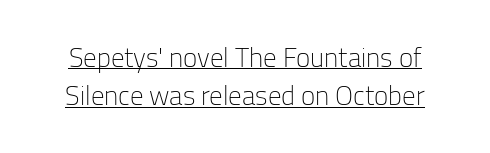
{"italic": "no", "bold": "no", "underline": "yes", "align": "center", "line_spacing": "normal", "line_spacing_ratio": 1.42, "letter_spacing": "normal", "letter_spacing_em": 0.0, "glyph_px": 27}
